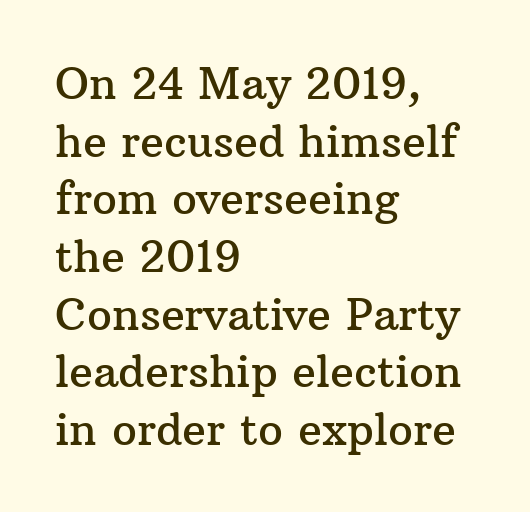
{"serif": "yes", "italic": "no", "width": "normal", "stroke_contrast": "medium", "x_height": "medium", "monospaced": "no", "underline": "no", "align": "left", "line_spacing": "normal", "line_spacing_ratio": 1.31, "letter_spacing": "normal", "letter_spacing_em": 0.0, "glyph_px": 44}
